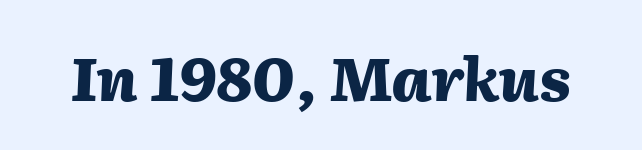
Descenders hang freely into open space. If you drew a line through each stem, it would be angled. Students, note that the glyphs here touch the page at normal intervals. The rendering uses natural spacing where letterforms have individual widths. The sample has been set heavy, in full bold.
